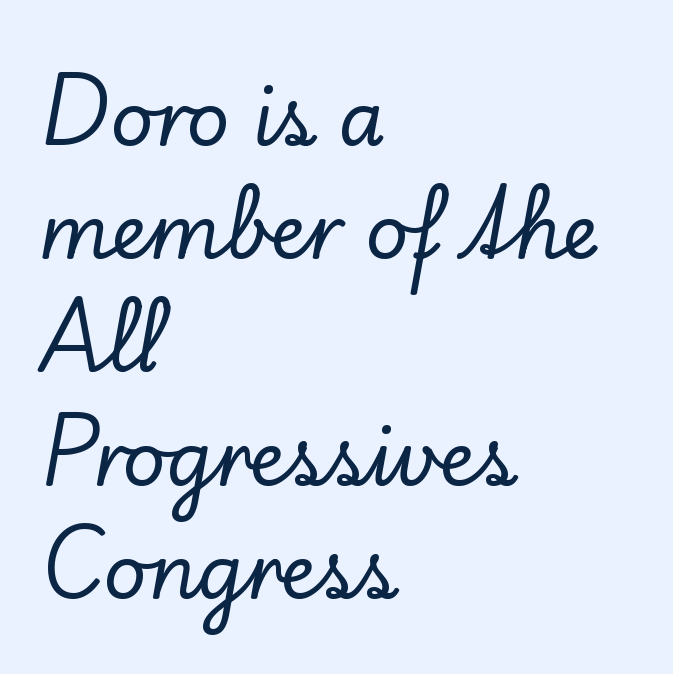
Q: Is the text italic (slanted)? A: Yes.
Q: Is the typeface a serif or a sans-serif typeface? A: Serif.
Q: Is the text underlined? A: No.
Q: How is the paragraph aligned? A: Left-aligned.
Q: Is the spacing between letters normal or unusually wide? A: Normal.
Q: Is the spacing between lines tight, normal or loose? A: Normal.
Q: Width (condensed, normal, or wide)? A: Normal.
Q: Stroke contrast? A: Low.
Q: x-height? A: Small.
Q: Monospaced? A: No.
